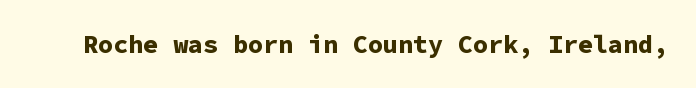
Underlining? Definitely not there. Strong, thick strokes mark this as bold type. This sample uses an upright cut, with every glyph sitting square on the baseline. A typesetter would call this zero additional tracking.
